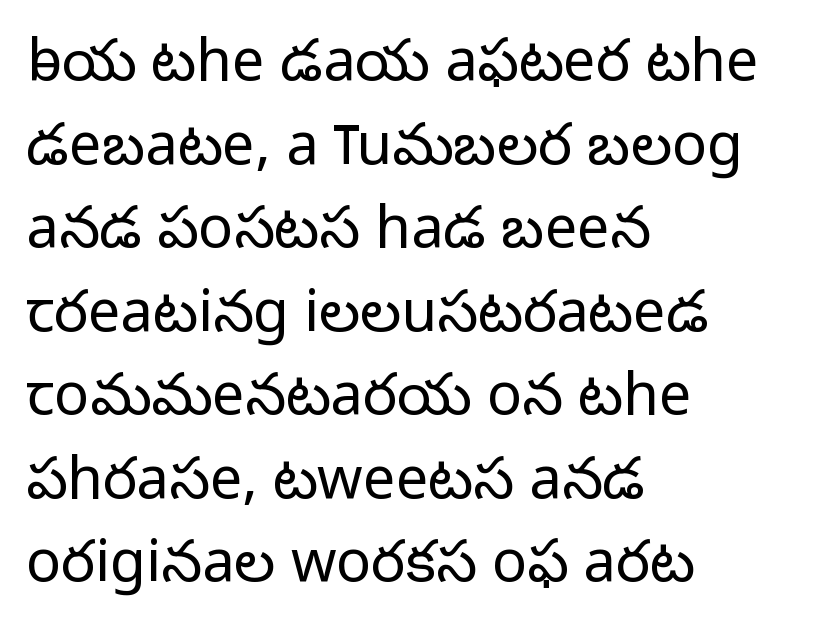
The image shows 58 px light sans-serif type, upright; set left-aligned, normal line spacing (1.44x), normal letter spacing, not underlined; low stroke contrast and a medium x-height.
